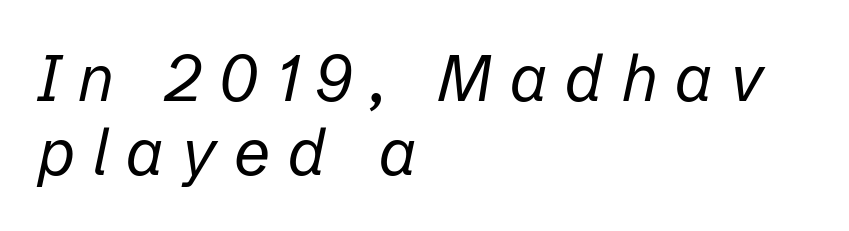
{"italic": "yes", "lean": "right", "slant_degrees": 12, "bold": "no", "weight": "regular", "width": "normal", "stroke_contrast": "low", "x_height": "medium", "monospaced": "no", "underline": "no", "align": "left", "line_spacing_ratio": 1.16, "letter_spacing": "wide", "letter_spacing_em": 0.28, "glyph_px": 64}
